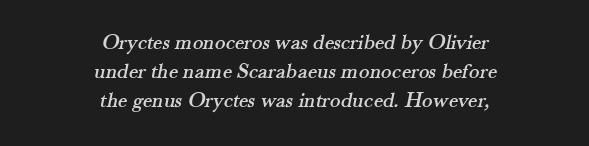
{"underline": "no", "align": "center", "line_spacing": "normal", "line_spacing_ratio": 1.31, "letter_spacing": "normal", "letter_spacing_em": 0.0, "glyph_px": 22}
